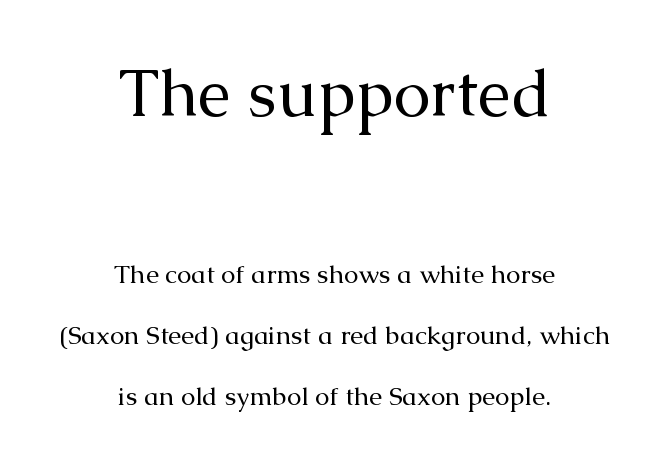
{"serif": "yes", "italic": "no", "bold": "no", "weight": "regular", "width": "normal", "stroke_contrast": "medium", "x_height": "medium", "monospaced": "no", "underline": "no", "align": "center", "line_spacing": "loose", "line_spacing_ratio": 2.34, "letter_spacing": "normal", "letter_spacing_em": 0.0, "larger_block": "first", "size_ratio": 2.54, "glyph_px": 66}
